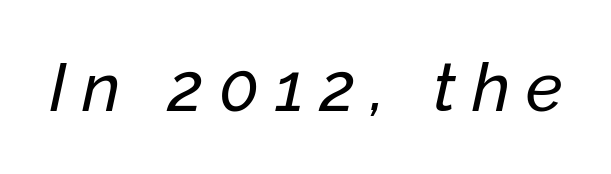
Q: Is the text italic (slanted)? A: Yes, it leans right by about 12 degrees.
Q: Is the text underlined? A: No.
Q: Is the spacing between letters normal or unusually wide? A: Unusually wide.
Q: Width (condensed, normal, or wide)? A: Normal.
Q: Stroke contrast? A: Low.
Q: x-height? A: Medium.
Q: Monospaced? A: No.
